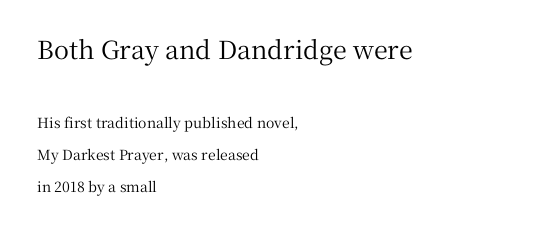
The image shows 25 px text type, upright; set left-aligned, loose line spacing (2.31x), normal letter spacing, not underlined; the first (top) block is 1.79x larger.
